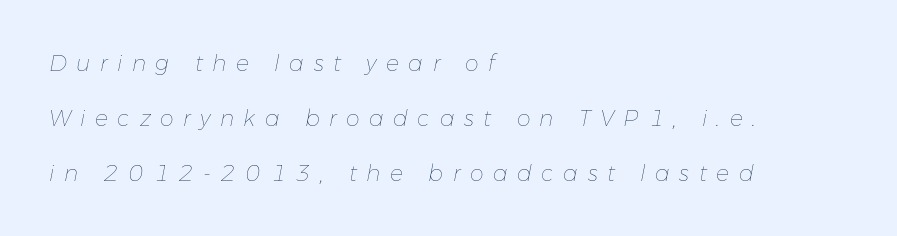
Q: Is the text bold? A: No.
Q: Is the text italic (slanted)? A: Yes, it leans right by about 11 degrees.
Q: Is the text underlined? A: No.
Q: How is the paragraph aligned? A: Left-aligned.
Q: Is the spacing between letters normal or unusually wide? A: Unusually wide.
Q: Is the spacing between lines tight, normal or loose? A: Loose.
